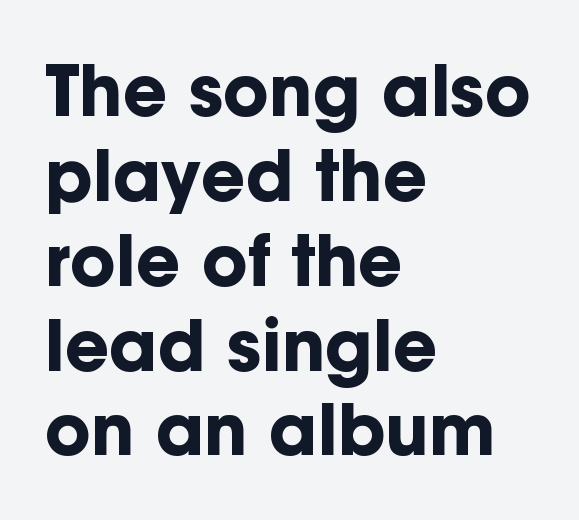
{"serif": "no", "italic": "no", "bold": "yes", "weight": "bold", "width": "normal", "stroke_contrast": "low", "x_height": "medium", "monospaced": "no", "underline": "no", "align": "left", "line_spacing_ratio": 1.23, "letter_spacing": "normal", "letter_spacing_em": 0.0, "glyph_px": 69}
